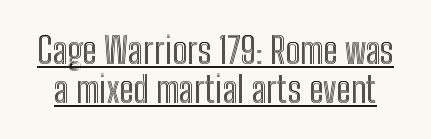
Q: Is the text italic (slanted)? A: No, it is upright.
Q: Is the text underlined? A: Yes.
Q: Is the spacing between letters normal or unusually wide? A: Normal.
Q: Is the spacing between lines tight, normal or loose? A: Tight.
Q: Width (condensed, normal, or wide)? A: Condensed.
Q: x-height? A: Medium.
Q: Monospaced? A: No.
